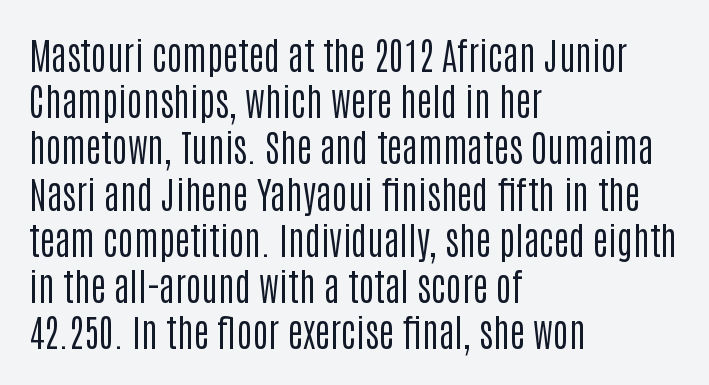
Q: Is the text bold? A: No.
Q: Is the text italic (slanted)? A: No, it is upright.
Q: Is the typeface a serif or a sans-serif typeface? A: Sans-serif.
Q: Is the text underlined? A: No.
Q: How is the paragraph aligned? A: Left-aligned.
Q: Is the spacing between letters normal or unusually wide? A: Normal.
Q: Is the spacing between lines tight, normal or loose? A: Normal.
Q: Width (condensed, normal, or wide)? A: Condensed.
Q: Stroke contrast? A: Low.
Q: x-height? A: Large.
Q: Monospaced? A: No.
